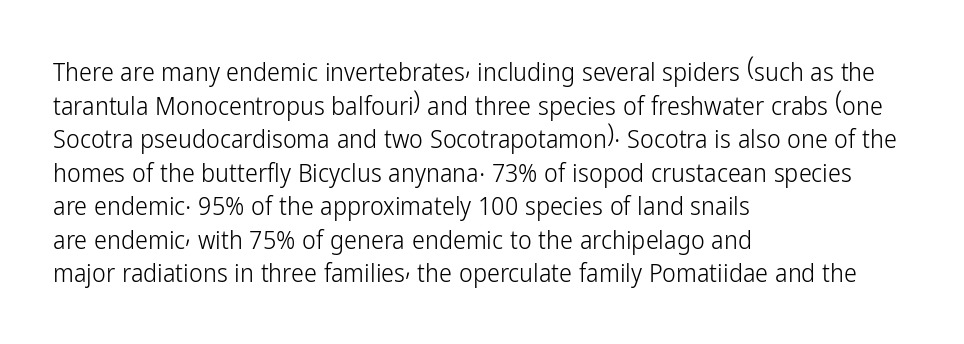
{"italic": "no", "bold": "no", "underline": "no", "align": "left", "line_spacing": "normal", "line_spacing_ratio": 1.29, "letter_spacing": "normal", "letter_spacing_em": 0.0, "glyph_px": 26}
